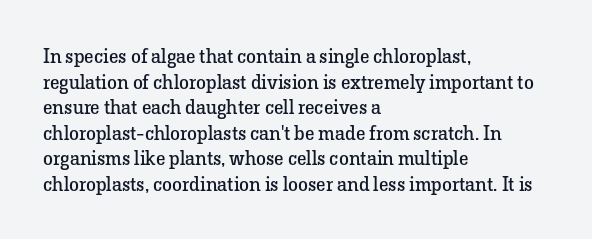
{"italic": "no", "bold": "no", "underline": "no", "align": "left", "line_spacing": "normal", "line_spacing_ratio": 1.28, "letter_spacing": "normal", "letter_spacing_em": 0.0, "glyph_px": 20}
